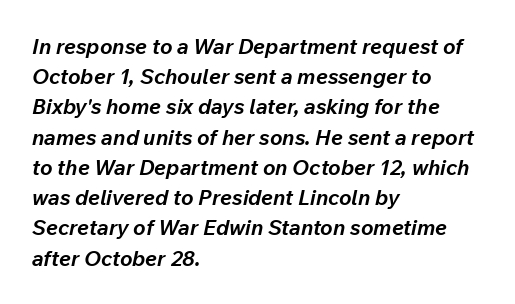
{"italic": "yes", "lean": "right", "slant_degrees": 12, "bold": "yes", "underline": "no", "align": "left", "line_spacing": "normal", "line_spacing_ratio": 1.44, "letter_spacing": "normal", "letter_spacing_em": 0.0, "glyph_px": 21}
